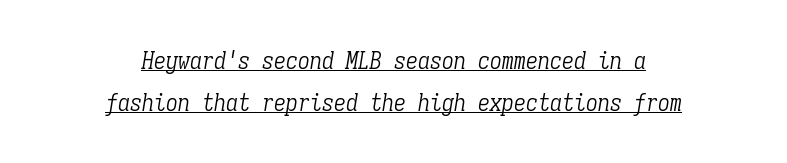
The image shows 24 px text type, italic (leaning right); set centered, line spacing 1.75x, normal letter spacing, underlined.
